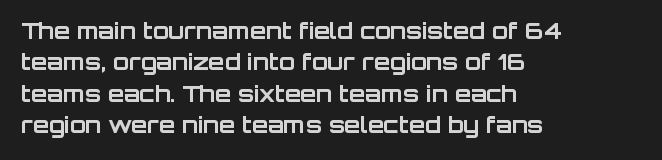
{"italic": "no", "bold": "yes", "underline": "no", "align": "left", "line_spacing": "normal", "line_spacing_ratio": 1.36, "letter_spacing": "normal", "letter_spacing_em": 0.0, "glyph_px": 23}
